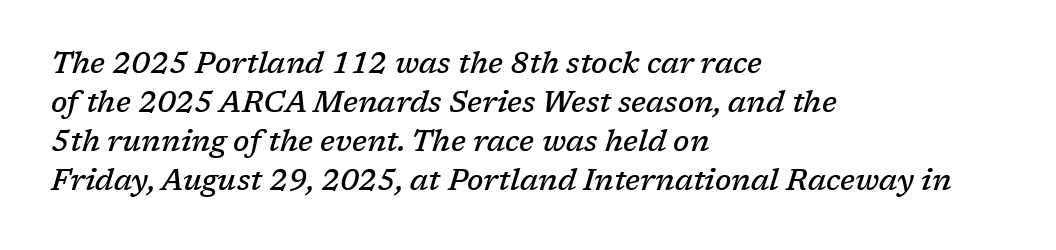
Q: Is the text bold? A: Semi-bold.
Q: Is the text italic (slanted)? A: Yes, it leans right by about 17 degrees.
Q: Is the typeface a serif or a sans-serif typeface? A: Serif.
Q: Is the text underlined? A: No.
Q: How is the paragraph aligned? A: Left-aligned.
Q: Is the spacing between letters normal or unusually wide? A: Normal.
Q: Is the spacing between lines tight, normal or loose? A: Normal.
Q: Width (condensed, normal, or wide)? A: Normal.
Q: Stroke contrast? A: Low.
Q: x-height? A: Medium.
Q: Monospaced? A: No.
